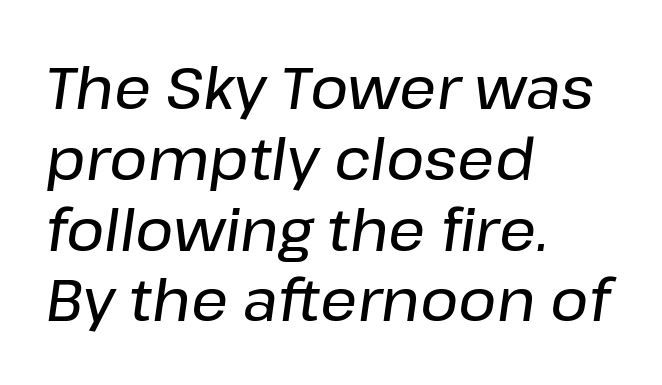
The letters advance in unequal steps, a hallmark of proportional type. This sample is left-justified, so line endings fall wherever the words run out. These lines were composed using italics. The strip under each line holds only bare page. Is the letter spacing exaggerated? No — it looks like the ordinary default.
